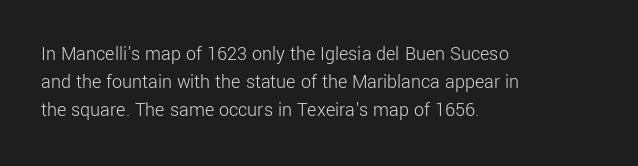
{"italic": "no", "bold": "no", "underline": "no", "align": "left", "line_spacing": "normal", "line_spacing_ratio": 1.41, "letter_spacing": "normal", "letter_spacing_em": 0.0, "glyph_px": 20}
